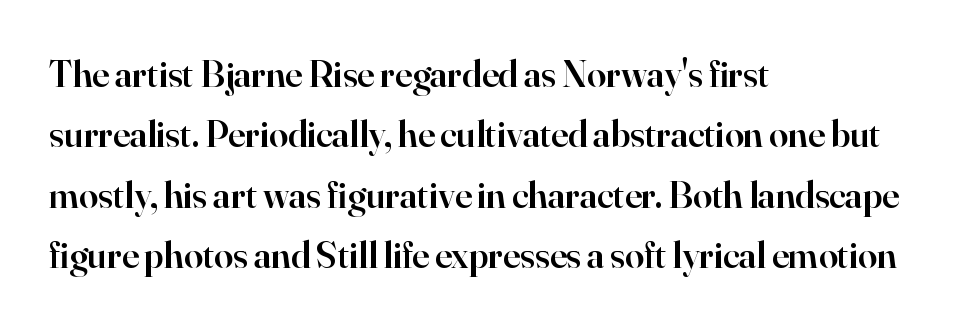
Q: Is the text bold? A: Semi-bold.
Q: Is the text italic (slanted)? A: No, it is upright.
Q: Is the typeface a serif or a sans-serif typeface? A: Serif.
Q: Is the text underlined? A: No.
Q: How is the paragraph aligned? A: Left-aligned.
Q: Is the spacing between letters normal or unusually wide? A: Normal.
Q: Is the spacing between lines tight, normal or loose? A: Normal.
Q: Width (condensed, normal, or wide)? A: Normal.
Q: Stroke contrast? A: High.
Q: x-height? A: Small.
Q: Monospaced? A: No.
